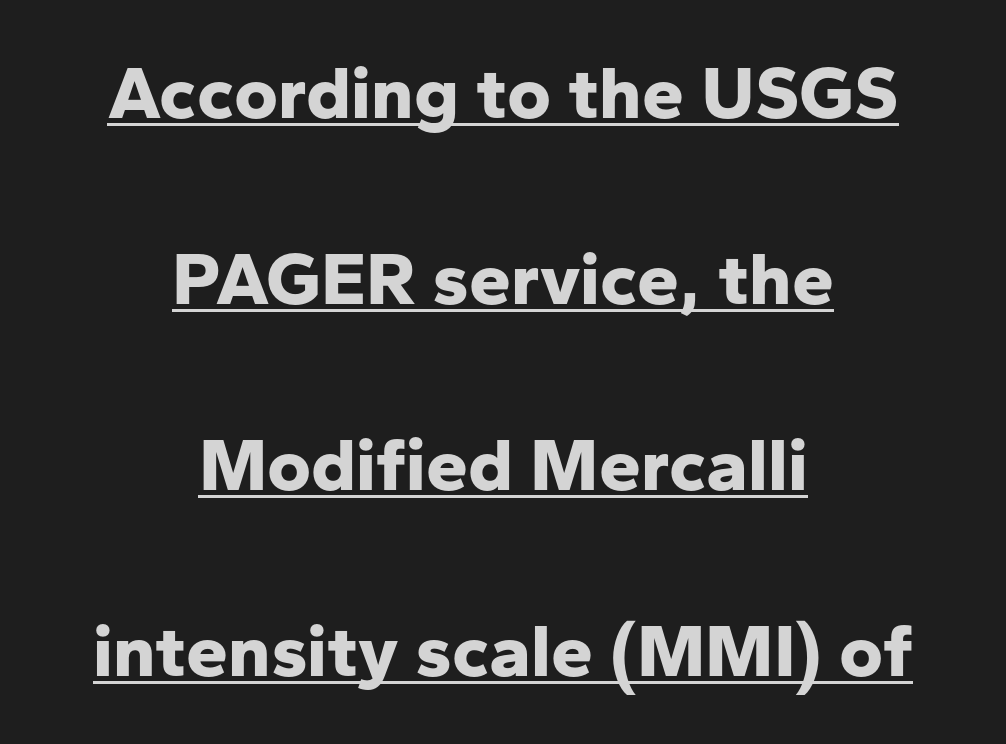
Every word sits above its own underline. Characters follow at the spacing the type designer built in. The passage is arranged like a title page — every line centered. Regarding serifs, this sample does without them.
